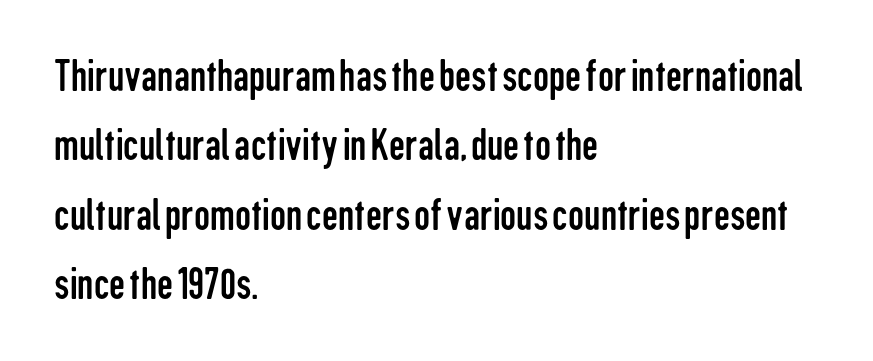
Q: Is the text bold? A: No.
Q: Is the text italic (slanted)? A: No, it is upright.
Q: Is the typeface a serif or a sans-serif typeface? A: Sans-serif.
Q: Is the text underlined? A: No.
Q: How is the paragraph aligned? A: Left-aligned.
Q: Is the spacing between letters normal or unusually wide? A: Normal.
Q: Is the spacing between lines tight, normal or loose? A: Normal.
Q: Width (condensed, normal, or wide)? A: Condensed.
Q: Stroke contrast? A: Low.
Q: x-height? A: Medium.
Q: Monospaced? A: No.
